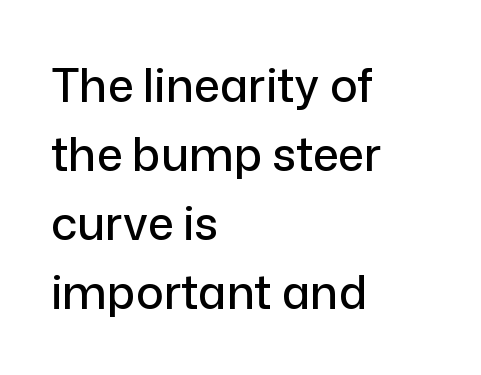
The image shows 46 px sans-serif type, upright; set left-aligned, normal line spacing (1.5x), normal letter spacing, not underlined; low stroke contrast and a medium x-height.
